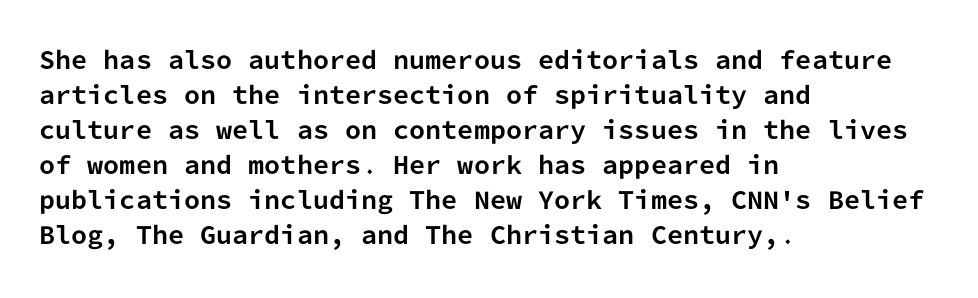
A normal amount of white space separates one row of letters from the next. The lines in this sample share a left origin and differ only in where they stop. Characters follow at the spacing the type designer built in. In terms of weight, the rendering is a true, heavy bold.
